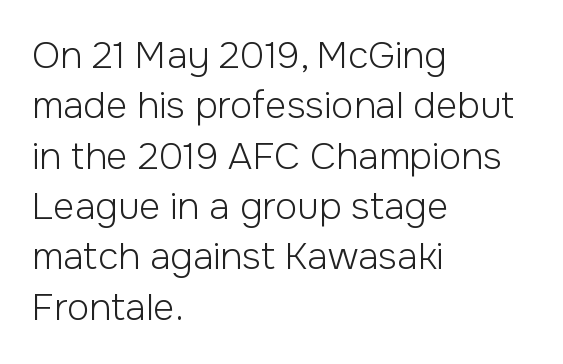
The passage shown stacks its lines at a standard gap. A typesetter would call this proportional, since set widths differ per character. Unmarked baselines from the first word to the last. Style check: upright. Nope, no serifs anywhere on these letters.
